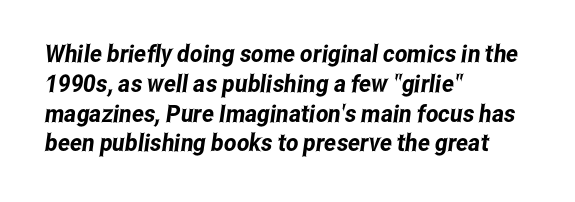
Q: Is the text underlined? A: No.
Q: How is the paragraph aligned? A: Left-aligned.
Q: Is the spacing between letters normal or unusually wide? A: Normal.
